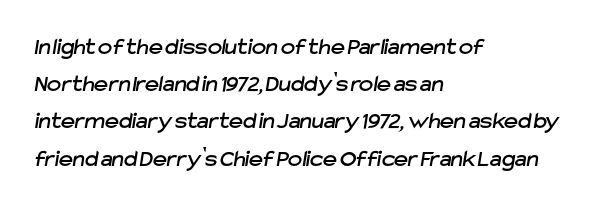
Q: Is the text underlined? A: No.
Q: How is the paragraph aligned? A: Left-aligned.
Q: Is the spacing between letters normal or unusually wide? A: Normal.
Q: Is the spacing between lines tight, normal or loose? A: Normal.
